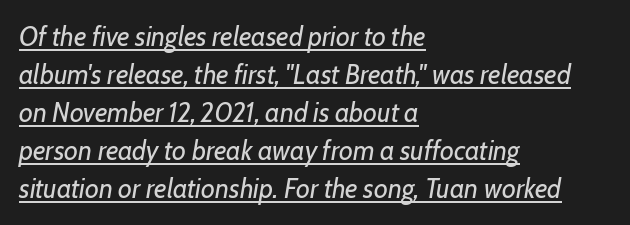
The image shows 27 px text type, italic (leaning right); set left-aligned, normal line spacing (1.41x), normal letter spacing, underlined.
